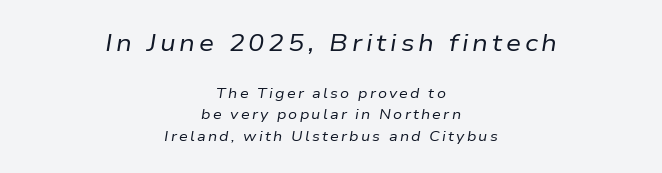
{"italic": "yes", "lean": "right", "slant_degrees": 9, "bold": "no", "underline": "no", "align": "center", "line_spacing": "normal", "line_spacing_ratio": 1.56, "larger_block": "first", "size_ratio": 1.71, "glyph_px": 24}
